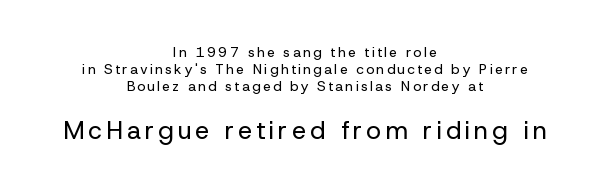
{"italic": "no", "bold": "no", "underline": "no", "align": "center", "line_spacing_ratio": 1.21, "larger_block": "second", "size_ratio": 1.79, "glyph_px": 25}
